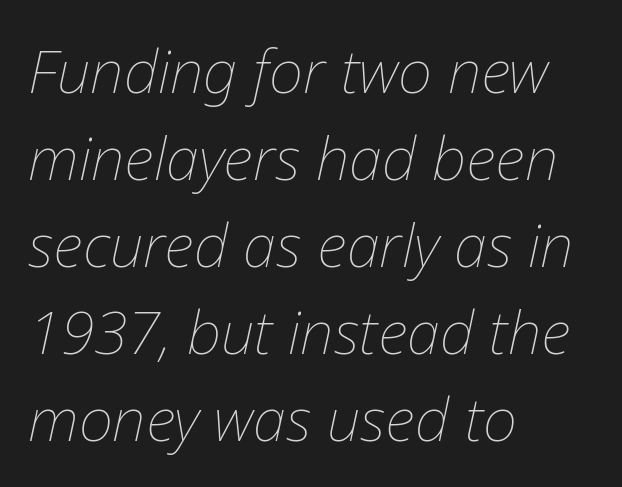
{"italic": "yes", "lean": "right", "slant_degrees": 12, "bold": "no", "weight": "thin", "width": "normal", "stroke_contrast": "low", "x_height": "medium", "monospaced": "no", "underline": "no", "align": "left", "line_spacing": "normal", "line_spacing_ratio": 1.45, "letter_spacing": "normal", "letter_spacing_em": 0.0, "glyph_px": 60}
